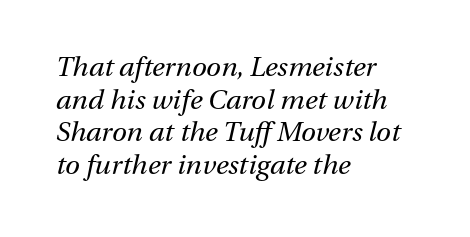
Q: Is the text bold? A: No.
Q: Is the text italic (slanted)? A: Yes, it leans right by about 13 degrees.
Q: Is the text underlined? A: No.
Q: How is the paragraph aligned? A: Left-aligned.
Q: Is the spacing between letters normal or unusually wide? A: Normal.
